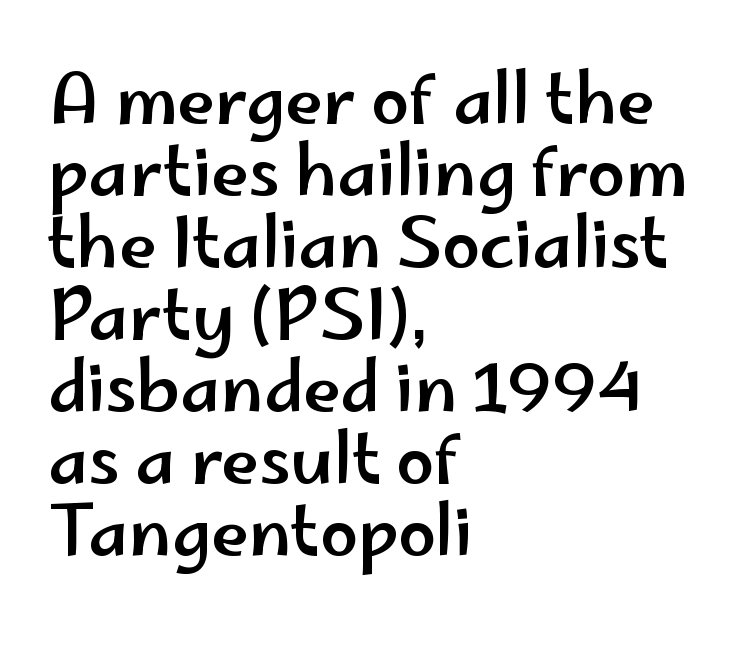
This sample uses plain, unmodified letter spacing. Descenders hang freely into open space. The leading is snug, giving the passage a crowded texture. You can tell it's not italic because the verticals are truly vertical. The lines in this sample share a left origin and differ only in where they stop.
